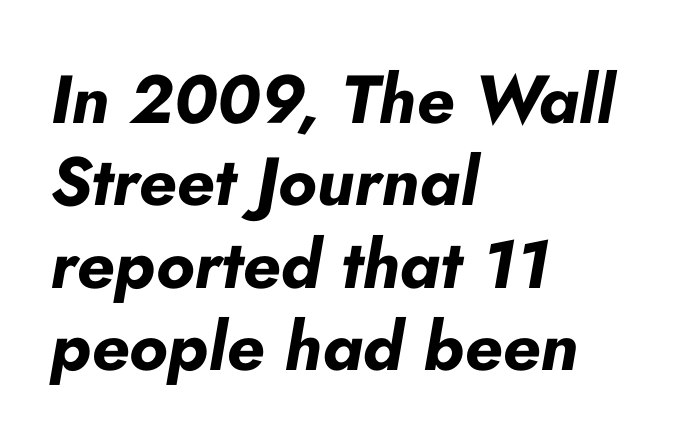
{"italic": "yes", "lean": "right", "slant_degrees": 10, "bold": "yes", "weight": "bold", "width": "normal", "stroke_contrast": "low", "x_height": "small", "monospaced": "no", "underline": "no", "align": "left", "line_spacing_ratio": 1.21, "letter_spacing": "normal", "letter_spacing_em": 0.0, "glyph_px": 68}
